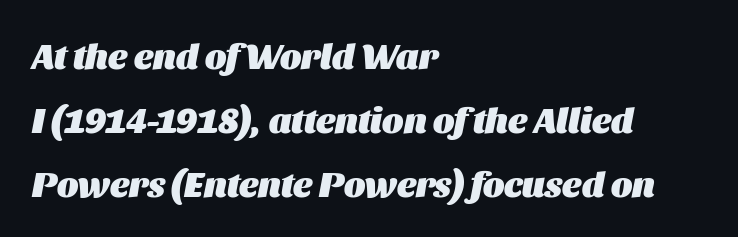
Q: Is the text bold? A: Yes.
Q: Is the text italic (slanted)? A: Yes, it leans right by about 11 degrees.
Q: Is the text underlined? A: No.
Q: How is the paragraph aligned? A: Left-aligned.
Q: Is the spacing between letters normal or unusually wide? A: Normal.
Q: Width (condensed, normal, or wide)? A: Normal.
Q: Stroke contrast? A: Medium.
Q: x-height? A: Large.
Q: Monospaced? A: No.
